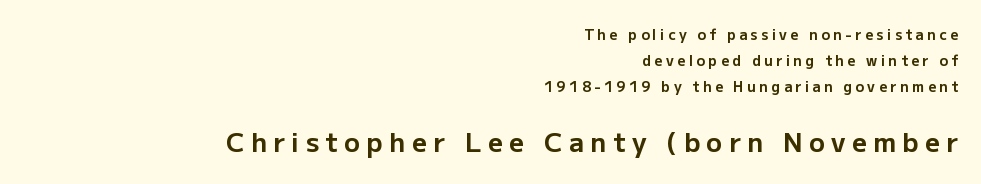
This rendering features lettering with no underline. I'd describe the lettering as bold — thick and assertive. The more generous point size was reserved for the lower chunk. The axis of the letterforms is exactly vertical. Substantial extra tracking has been applied to these lines.
